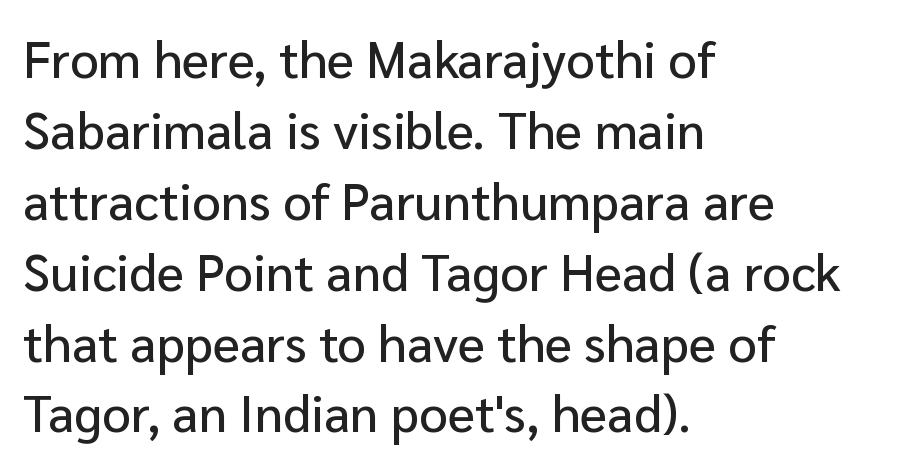
The image shows 51 px sans-serif type, upright; set left-aligned, normal line spacing (1.39x), normal letter spacing, not underlined; low stroke contrast and a medium x-height.
